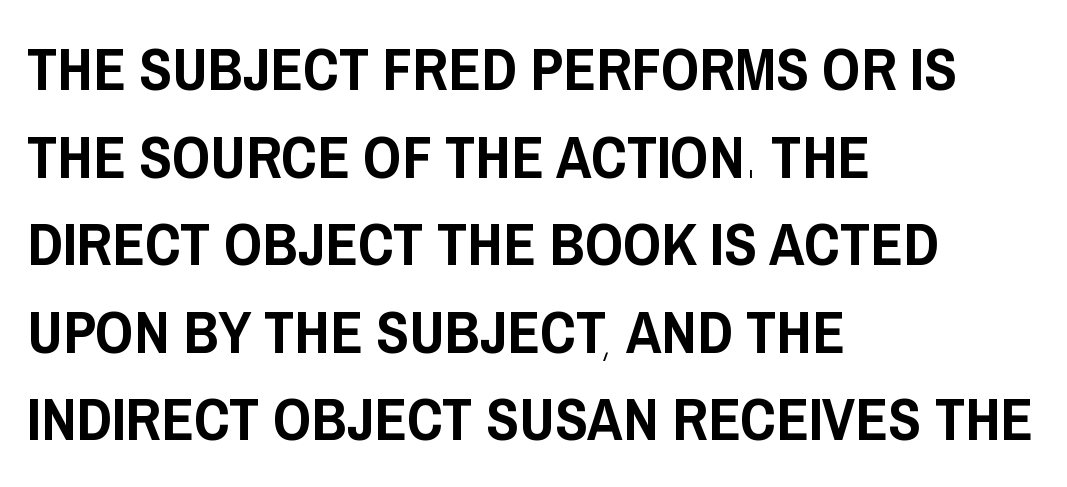
Glyph-to-glyph distance matches everyday printed text. This sample has the flowing, uneven cadence of proportional lettering. Quick note: underline off. Rows of type keep a routine distance in the vertical direction. Caption: multi-line text, flush left, ragged right.
